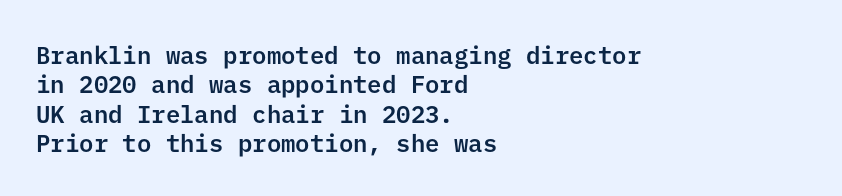
The lettering stays uniformly vertical, giving the passage a roman look. The letterforms sit shoulder to shoulder at normal distance. The setting favours the left margin, as ordinary paragraphs usually do. Decoration check: the copy has no underline.
